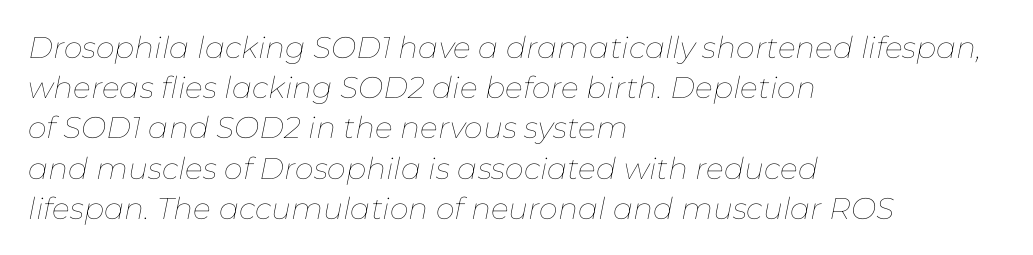
The image shows 30 px thin type, italic (leaning right); set left-aligned, normal line spacing (1.34x), normal letter spacing, not underlined; low stroke contrast and a medium x-height.
